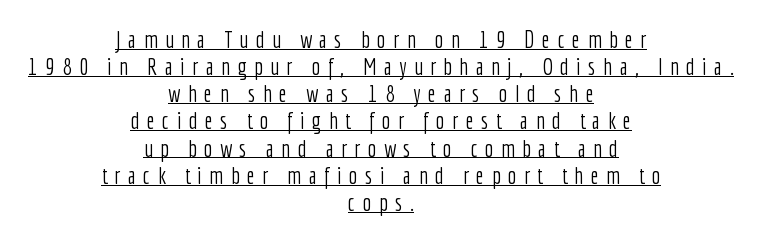
Q: Is the text bold? A: No.
Q: Is the text italic (slanted)? A: No, it is upright.
Q: Is the text underlined? A: Yes.
Q: How is the paragraph aligned? A: Centered.
Q: Is the spacing between letters normal or unusually wide? A: Unusually wide.
